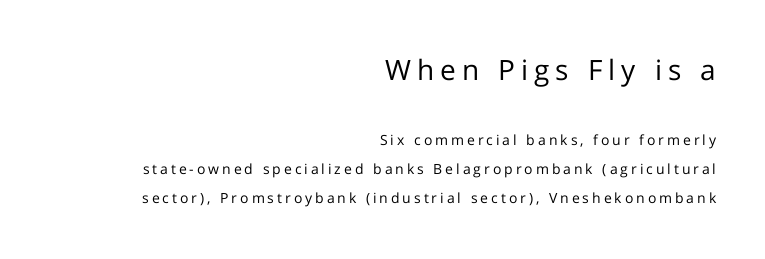
The image shows 28 px regular-weight sans-serif type, upright; set right-aligned, loose line spacing (2.06x), unusually wide letter spacing (+0.21 em), not underlined; the first (top) block is 2.0x larger; low stroke contrast and a medium x-height.
